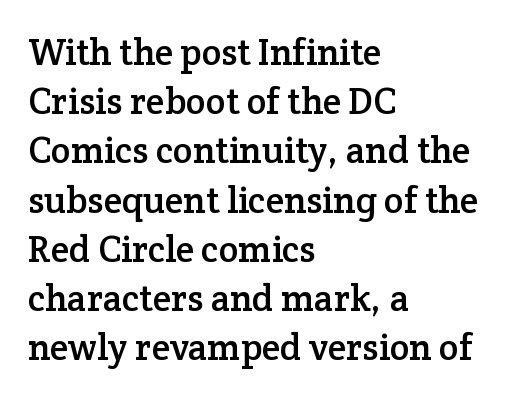
Q: Is the text italic (slanted)? A: No, it is upright.
Q: Is the typeface a serif or a sans-serif typeface? A: Serif.
Q: Is the text underlined? A: No.
Q: How is the paragraph aligned? A: Left-aligned.
Q: Is the spacing between letters normal or unusually wide? A: Normal.
Q: Is the spacing between lines tight, normal or loose? A: Normal.
Q: Width (condensed, normal, or wide)? A: Normal.
Q: Stroke contrast? A: Low.
Q: x-height? A: Medium.
Q: Monospaced? A: No.
